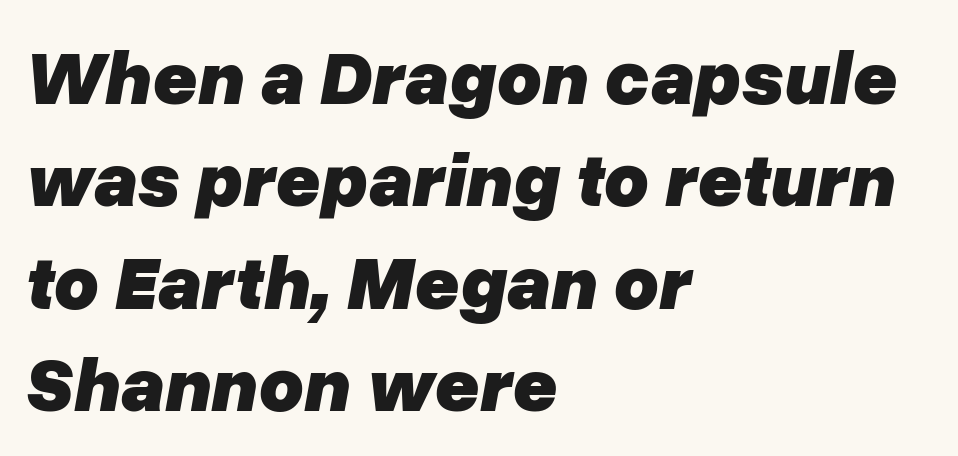
{"italic": "yes", "lean": "right", "slant_degrees": 10, "bold": "yes", "weight": "heavy", "width": "normal", "stroke_contrast": "low", "x_height": "medium", "monospaced": "no", "underline": "no", "align": "left", "line_spacing": "normal", "line_spacing_ratio": 1.33, "letter_spacing": "normal", "letter_spacing_em": 0.0, "glyph_px": 77}
